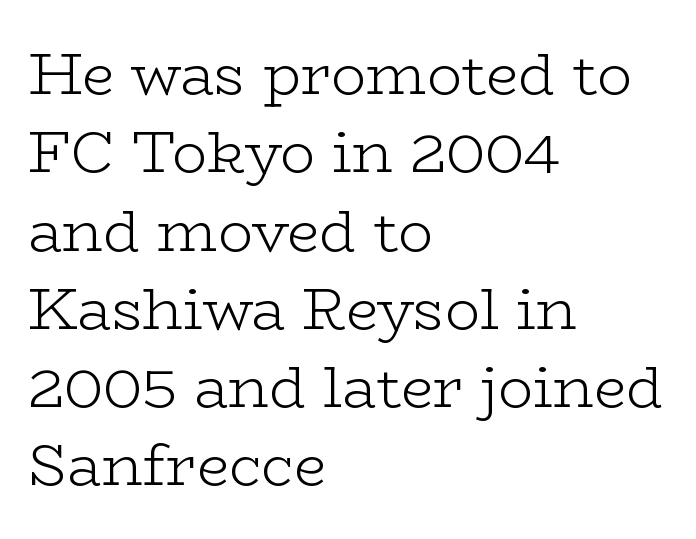
Stems and bowls with no extra thickness — not bold. In terms of leading, this rendering sits right in the middle. This sample has the flowing, uneven cadence of proportional lettering. Examine the stroke ends and you'll spot serifs. The type is set solid horizontally, with unmodified tracking. Every stem runs plumb, perpendicular to the baseline.
